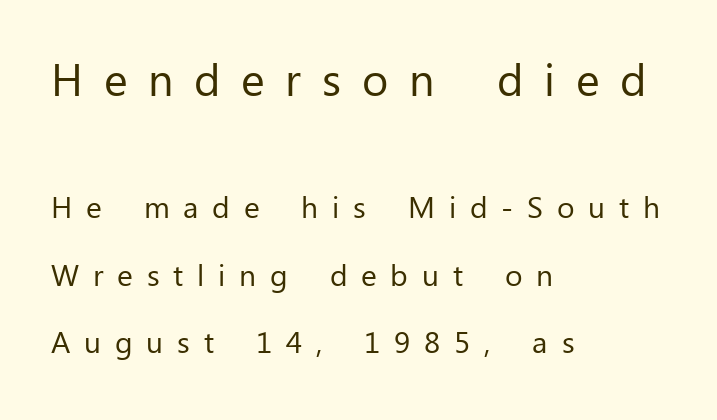
Q: Is the text bold? A: No.
Q: Is the text italic (slanted)? A: No, it is upright.
Q: Is the typeface a serif or a sans-serif typeface? A: Sans-serif.
Q: Is the text underlined? A: No.
Q: How is the paragraph aligned? A: Left-aligned.
Q: Is the spacing between letters normal or unusually wide? A: Unusually wide.
Q: Is the spacing between lines tight, normal or loose? A: Loose.
Q: Which block of text is set in a larger size, the first (top) or the second (bottom)? A: The first (top) one.
Q: Width (condensed, normal, or wide)? A: Normal.
Q: Stroke contrast? A: Low.
Q: x-height? A: Medium.
Q: Monospaced? A: No.
